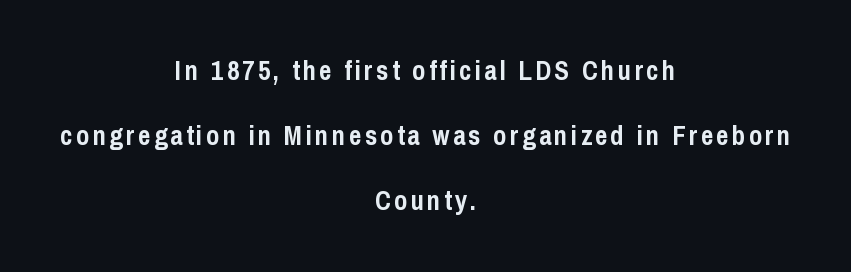
The paragraph has two soft edges and a firm central axis. Descenders are the only things crossing below the line. Plenty of ink on the page — the face is bold. A great deal of white space separates one row of letters from the next. No italicization has been applied; the sample stays upright.
